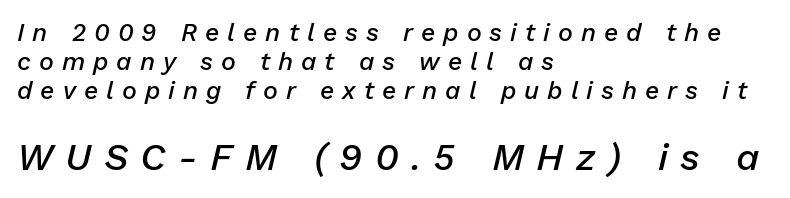
The image shows 38 px semibold type, italic (leaning right); set left-aligned, line spacing 1.16x, unusually wide letter spacing (+0.32 em), not underlined; the second (bottom) block is 1.52x larger; low stroke contrast and a medium x-height.
